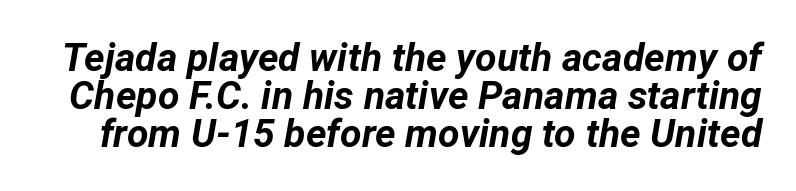
The image shows 39 px bold type, italic (leaning right); set tight line spacing (0.97x), normal letter spacing, not underlined; low stroke contrast and a medium x-height.
